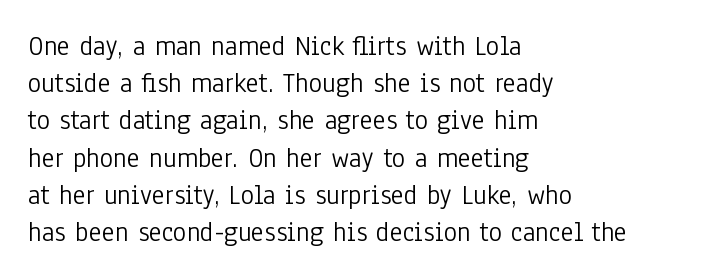
{"serif": "no", "italic": "no", "bold": "no", "weight": "light", "width": "condensed", "stroke_contrast": "low", "x_height": "medium", "monospaced": "no", "underline": "no", "align": "left", "line_spacing": "normal", "line_spacing_ratio": 1.33, "letter_spacing": "normal", "letter_spacing_em": 0.0, "glyph_px": 28}
